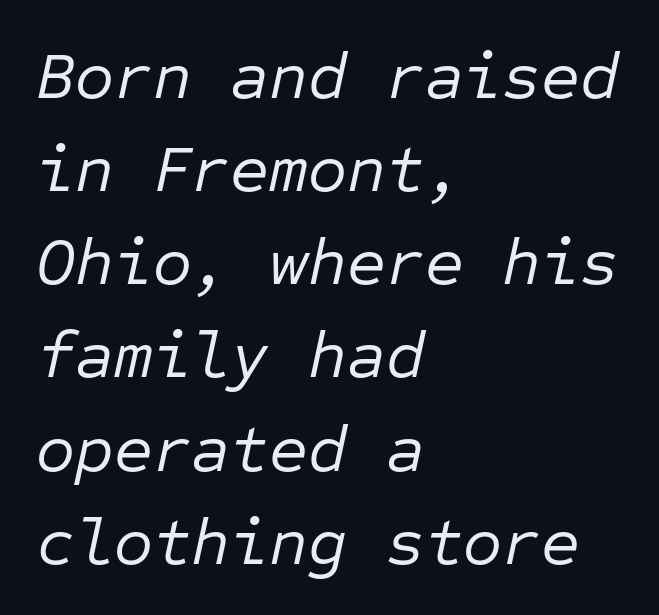
{"italic": "yes", "lean": "right", "slant_degrees": 12, "bold": "no", "weight": "regular", "width": "normal", "stroke_contrast": "low", "x_height": "medium", "monospaced": "yes", "underline": "no", "align": "left", "line_spacing": "normal", "line_spacing_ratio": 1.39, "letter_spacing": "normal", "letter_spacing_em": 0.0, "glyph_px": 67}
